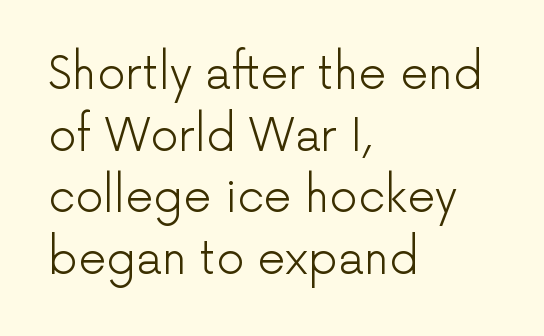
The letters sit at their default tracking, neither squeezed nor spread. The glyphs in this specimen are sans serif. Italic: no, the glyphs are upright roman. You could not count columns in this text — the font is proportionally spaced.
